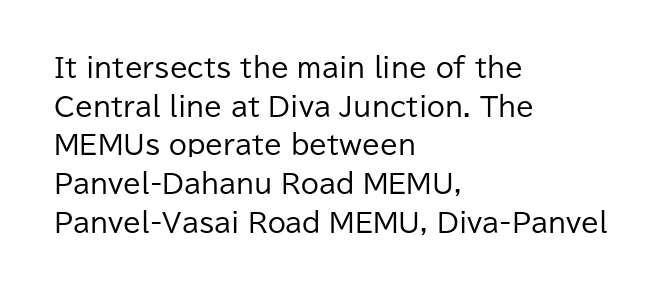
Posture: vertical. The weight tops out at a normal text grade. Words appear dense and cohesive because spacing is normal. If you drew a ruler down the left edge, every line would touch it. Line spacing here is normal. Underline: absent.
